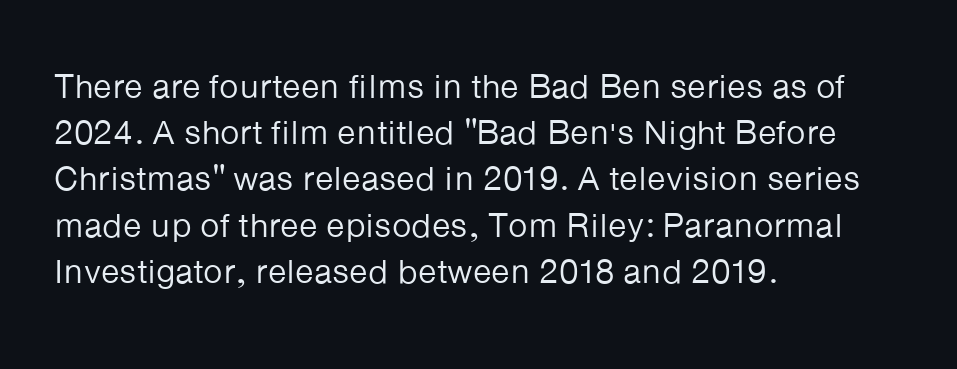
Q: Is the text bold? A: No.
Q: Is the text italic (slanted)? A: No, it is upright.
Q: Is the typeface a serif or a sans-serif typeface? A: Sans-serif.
Q: Is the text underlined? A: No.
Q: How is the paragraph aligned? A: Left-aligned.
Q: Is the spacing between letters normal or unusually wide? A: Normal.
Q: Is the spacing between lines tight, normal or loose? A: Normal.
Q: Width (condensed, normal, or wide)? A: Normal.
Q: Stroke contrast? A: Low.
Q: x-height? A: Medium.
Q: Monospaced? A: No.
